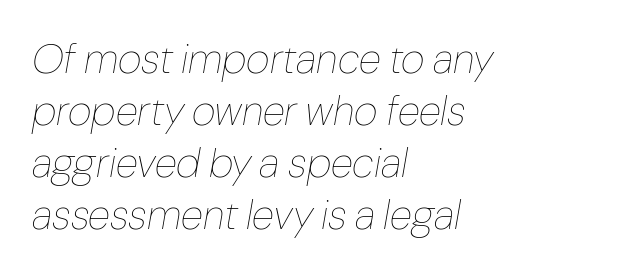
Q: Is the text bold? A: No.
Q: Is the text italic (slanted)? A: Yes, it leans right by about 10 degrees.
Q: Is the text underlined? A: No.
Q: How is the paragraph aligned? A: Left-aligned.
Q: Is the spacing between letters normal or unusually wide? A: Normal.
Q: Is the spacing between lines tight, normal or loose? A: Normal.
Q: Width (condensed, normal, or wide)? A: Normal.
Q: Stroke contrast? A: Low.
Q: x-height? A: Medium.
Q: Monospaced? A: No.
